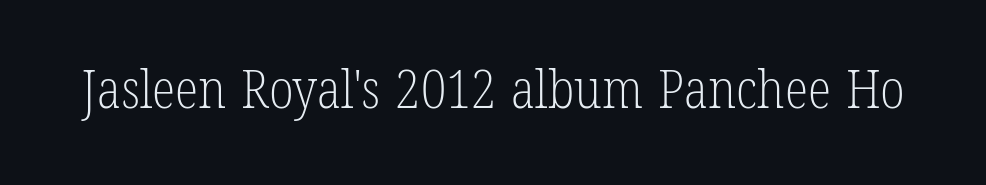
This rendering features lettering with no underline. Spacing verdict: proportional, widths tailored to each character. Old-style or modern, the face here clearly has serifs. The passage shown has conventional tracking throughout. Tall strokes in this sample are plumb rather than angled.
